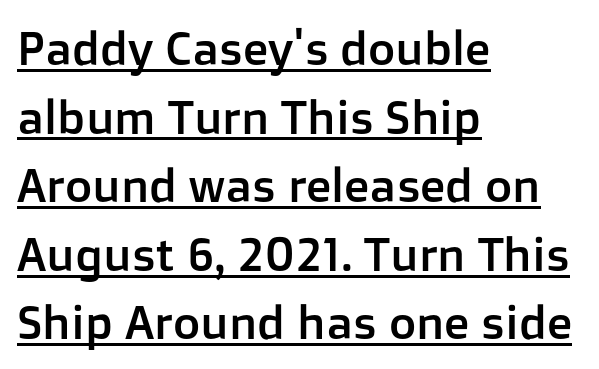
Q: Is the text italic (slanted)? A: No, it is upright.
Q: Is the typeface a serif or a sans-serif typeface? A: Sans-serif.
Q: Is the text underlined? A: Yes.
Q: How is the paragraph aligned? A: Left-aligned.
Q: Is the spacing between letters normal or unusually wide? A: Normal.
Q: Is the spacing between lines tight, normal or loose? A: Normal.
Q: Width (condensed, normal, or wide)? A: Normal.
Q: Stroke contrast? A: Low.
Q: x-height? A: Medium.
Q: Monospaced? A: No.
